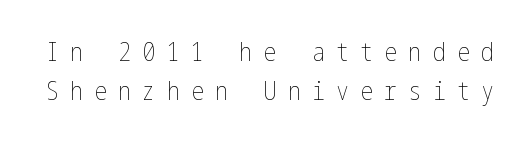
The image shows 26 px text type, upright; set normal line spacing (1.49x), unusually wide letter spacing (+0.43 em), not underlined.
